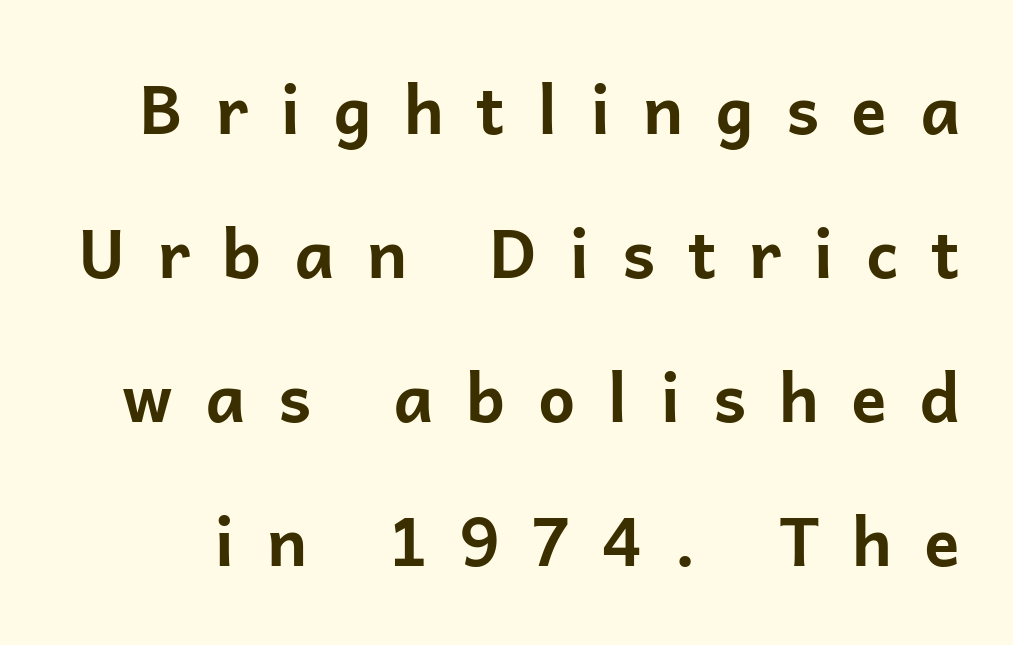
Q: Is the text bold? A: Yes.
Q: Is the text italic (slanted)? A: No, it is upright.
Q: Is the typeface a serif or a sans-serif typeface? A: Sans-serif.
Q: Is the text underlined? A: No.
Q: Is the spacing between letters normal or unusually wide? A: Unusually wide.
Q: Is the spacing between lines tight, normal or loose? A: Loose.
Q: Width (condensed, normal, or wide)? A: Normal.
Q: Stroke contrast? A: Low.
Q: x-height? A: Medium.
Q: Monospaced? A: No.
